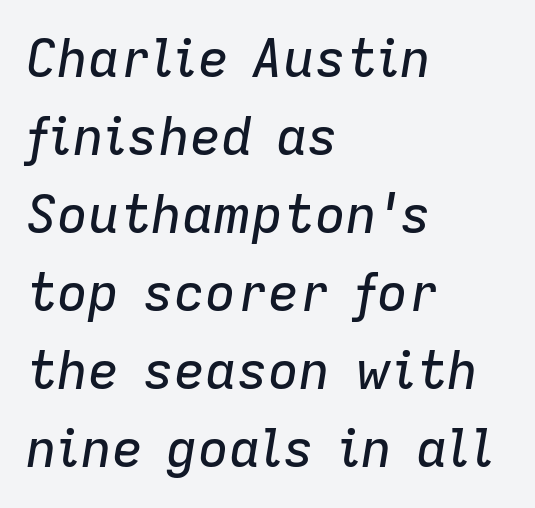
The image shows 52 px text type, italic (leaning right); set left-aligned, normal line spacing (1.5x), normal letter spacing, not underlined; low stroke contrast and a medium x-height.
